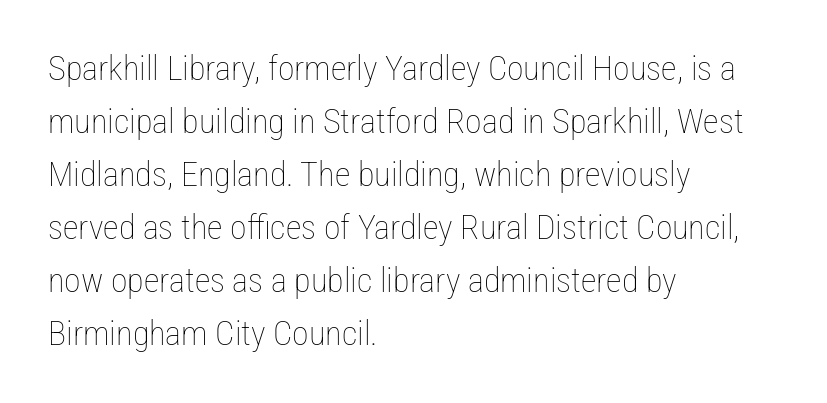
{"italic": "no", "bold": "no", "weight": "thin", "width": "condensed", "stroke_contrast": "low", "x_height": "medium", "monospaced": "no", "underline": "no", "align": "left", "line_spacing": "normal", "line_spacing_ratio": 1.56, "letter_spacing": "normal", "letter_spacing_em": 0.0, "glyph_px": 34}
